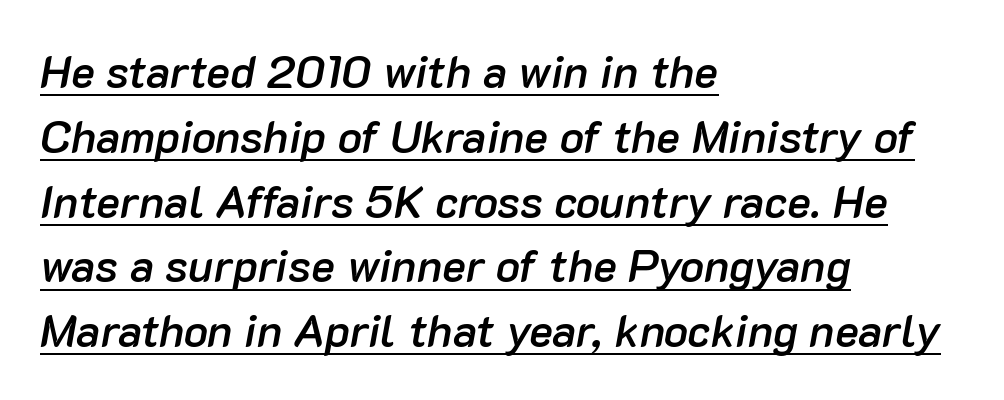
Q: Is the text bold? A: Semi-bold.
Q: Is the text italic (slanted)? A: Yes, it leans right by about 10 degrees.
Q: Is the text underlined? A: Yes.
Q: How is the paragraph aligned? A: Left-aligned.
Q: Is the spacing between letters normal or unusually wide? A: Normal.
Q: Is the spacing between lines tight, normal or loose? A: Normal.
Q: Width (condensed, normal, or wide)? A: Normal.
Q: Stroke contrast? A: Low.
Q: x-height? A: Medium.
Q: Monospaced? A: No.
